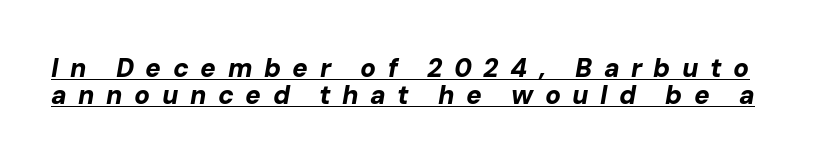
Q: Is the text bold? A: Yes.
Q: Is the text italic (slanted)? A: Yes, it leans right by about 10 degrees.
Q: Is the text underlined? A: Yes.
Q: Is the spacing between letters normal or unusually wide? A: Unusually wide.
Q: Is the spacing between lines tight, normal or loose? A: Tight.
